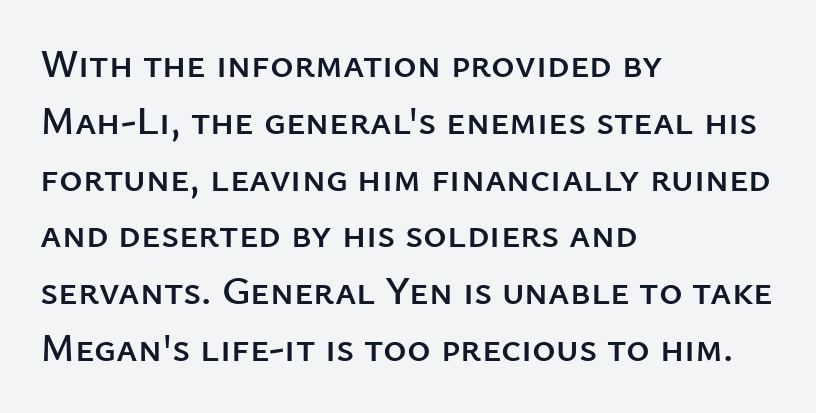
Q: Is the text italic (slanted)? A: No, it is upright.
Q: Is the typeface a serif or a sans-serif typeface? A: Sans-serif.
Q: Is the text underlined? A: No.
Q: How is the paragraph aligned? A: Left-aligned.
Q: Is the spacing between letters normal or unusually wide? A: Normal.
Q: Is the spacing between lines tight, normal or loose? A: Normal.
Q: Width (condensed, normal, or wide)? A: Normal.
Q: Stroke contrast? A: Low.
Q: x-height? A: Medium.
Q: Monospaced? A: No.
